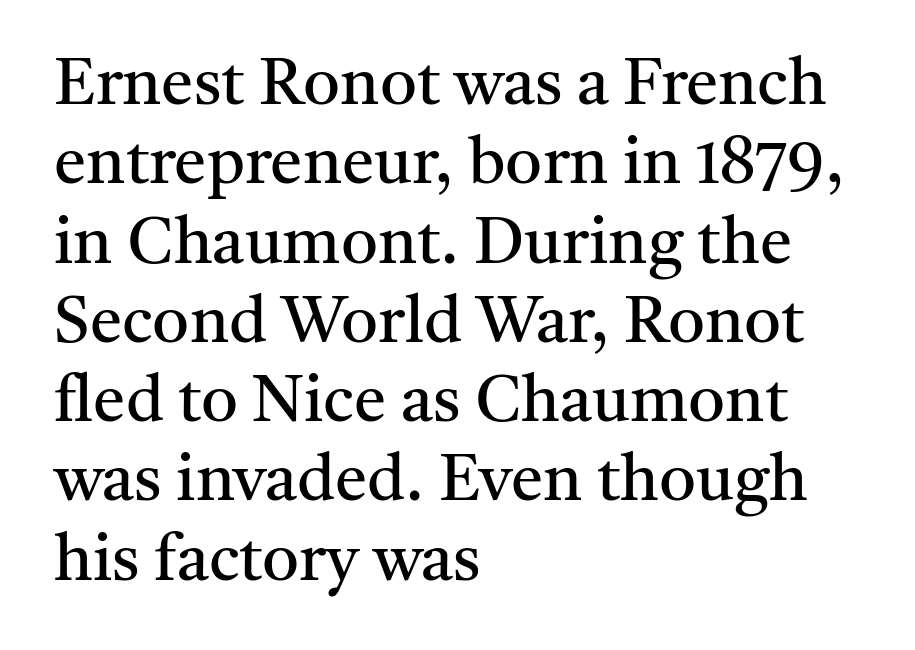
{"serif": "yes", "italic": "no", "bold": "no", "weight": "regular", "width": "normal", "stroke_contrast": "medium", "x_height": "medium", "monospaced": "no", "underline": "no", "align": "left", "line_spacing_ratio": 1.22, "letter_spacing": "normal", "letter_spacing_em": 0.0, "glyph_px": 65}
